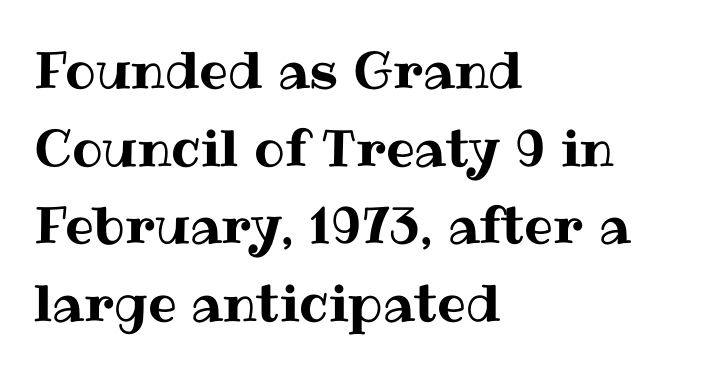
{"italic": "no", "width": "normal", "stroke_contrast": "medium", "x_height": "medium", "monospaced": "no", "underline": "no", "align": "left", "line_spacing": "normal", "line_spacing_ratio": 1.52, "letter_spacing": "normal", "letter_spacing_em": 0.0, "glyph_px": 51}
